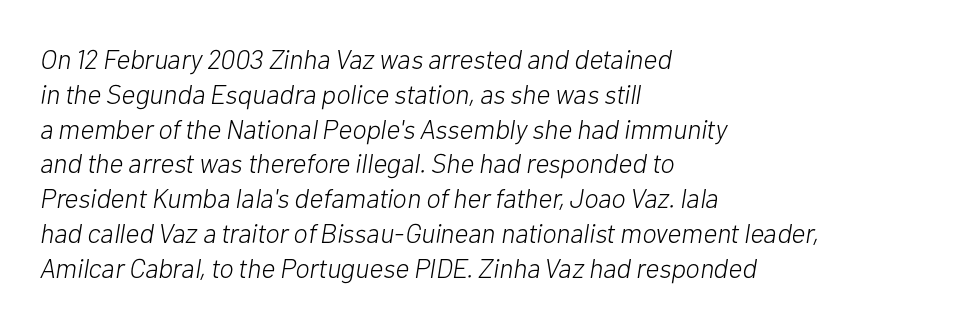
{"italic": "yes", "lean": "right", "slant_degrees": 10, "bold": "no", "underline": "no", "align": "left", "line_spacing": "normal", "line_spacing_ratio": 1.29, "letter_spacing": "normal", "letter_spacing_em": 0.0, "glyph_px": 27}
